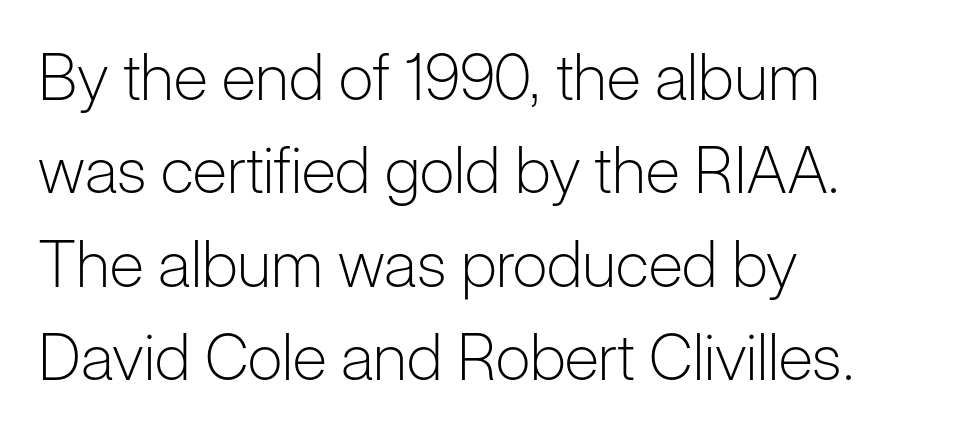
Looks like regular typesetting: each glyph gets only the width it needs. What's the leading like? Ordinary, nothing unusual. Letters rest on an invisible, unmarked baseline. Every character sits straight up, as roman type does. The gaps between neighbouring characters are ordinary and unremarkable.
